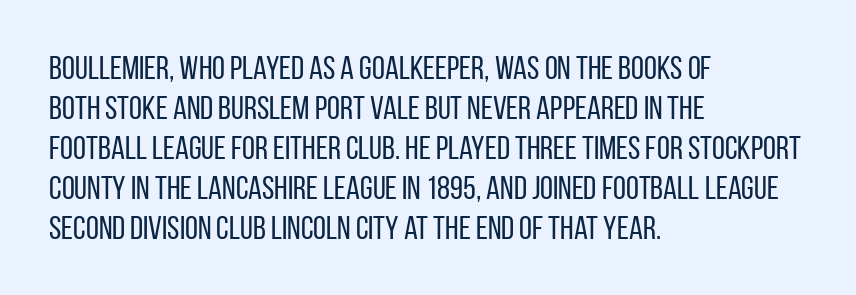
What kind of face is this? One without serifs — a sans. Character widths vary here, with narrow letters taking less room than wide ones. This is the regular roman posture of the typeface. Is the block centered? No — it sits flush against the left margin. What stands out about the letter spacing? Nothing — it is the standard amount.
